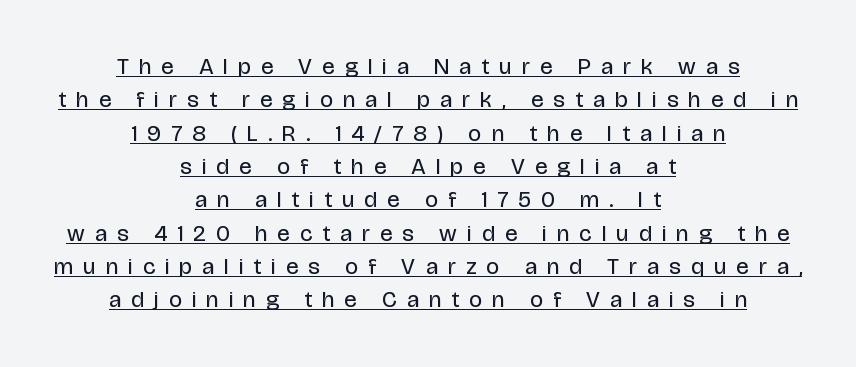
Q: Is the text bold? A: No.
Q: Is the text italic (slanted)? A: No, it is upright.
Q: Is the text underlined? A: Yes.
Q: How is the paragraph aligned? A: Centered.
Q: Is the spacing between letters normal or unusually wide? A: Unusually wide.
Q: Is the spacing between lines tight, normal or loose? A: Normal.
